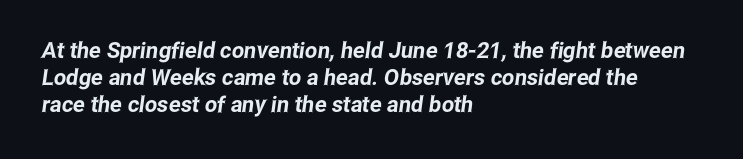
Q: Is the text underlined? A: No.
Q: How is the paragraph aligned? A: Left-aligned.
Q: Is the spacing between letters normal or unusually wide? A: Normal.
